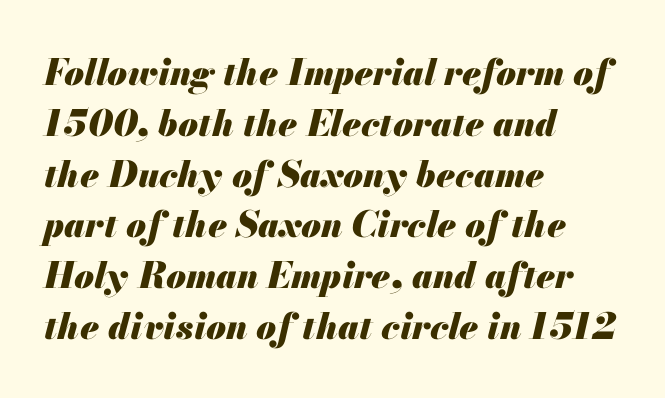
{"italic": "yes", "lean": "right", "slant_degrees": 13, "bold": "yes", "weight": "heavy", "width": "normal", "stroke_contrast": "medium", "x_height": "small", "monospaced": "no", "underline": "no", "align": "left", "line_spacing": "normal", "line_spacing_ratio": 1.41, "letter_spacing": "normal", "letter_spacing_em": 0.0, "glyph_px": 36}
